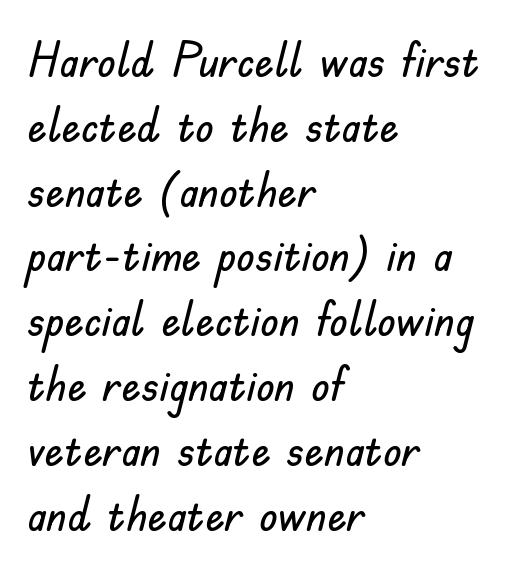
{"serif": "no", "width": "normal", "stroke_contrast": "low", "x_height": "small", "monospaced": "no", "underline": "no", "align": "left", "line_spacing": "normal", "line_spacing_ratio": 1.35, "letter_spacing": "normal", "letter_spacing_em": 0.0, "glyph_px": 48}
